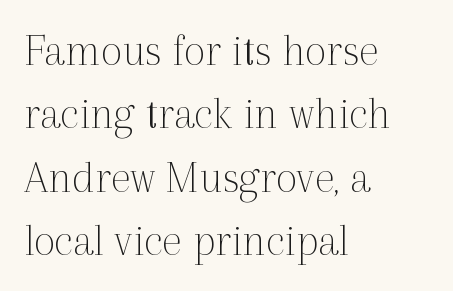
{"serif": "yes", "italic": "no", "bold": "no", "weight": "thin", "width": "normal", "x_height": "medium", "monospaced": "no", "underline": "no", "align": "left", "line_spacing": "normal", "line_spacing_ratio": 1.35, "letter_spacing": "normal", "letter_spacing_em": 0.0, "glyph_px": 47}
